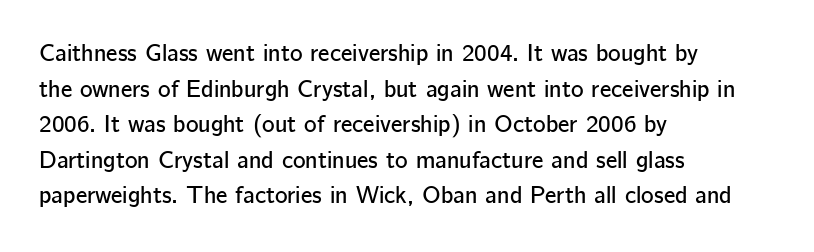
Q: Is the text italic (slanted)? A: No, it is upright.
Q: Is the text underlined? A: No.
Q: How is the paragraph aligned? A: Left-aligned.
Q: Is the spacing between letters normal or unusually wide? A: Normal.
Q: Is the spacing between lines tight, normal or loose? A: Normal.
